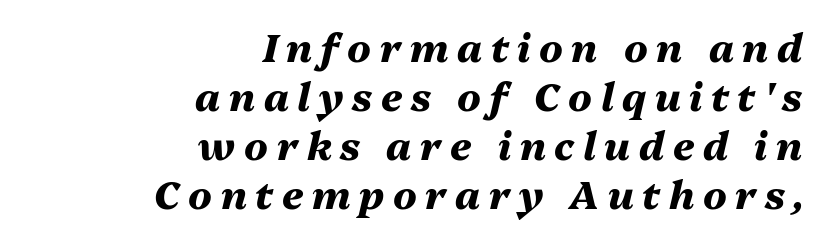
Horizontal bands of white between lines are of average thickness. Slant detected: the letters are inclined. Right-aligned paragraph, ragged on the left. Tracking value appears strongly positive — letters spread wide.
